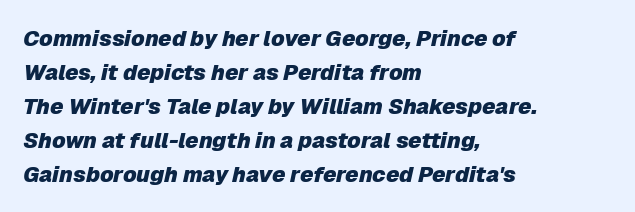
Q: Is the text bold? A: Yes.
Q: Is the text italic (slanted)? A: Yes, it leans right by about 12 degrees.
Q: Is the text underlined? A: No.
Q: How is the paragraph aligned? A: Left-aligned.
Q: Is the spacing between letters normal or unusually wide? A: Normal.
Q: Is the spacing between lines tight, normal or loose? A: Normal.
